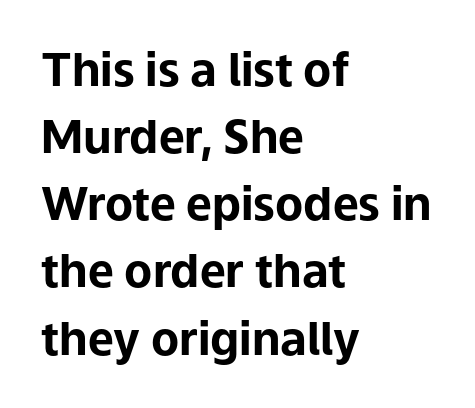
You can tell it's not italic because the verticals are truly vertical. The line-height multiplier appears to be the usual default. The rendering uses natural spacing where letterforms have individual widths. This rendering employs a face without finishing strokes, i.e., a sans-serif. Each glyph is drawn with heavy, bold strokes. Descender tails drop into unmarked territory.
